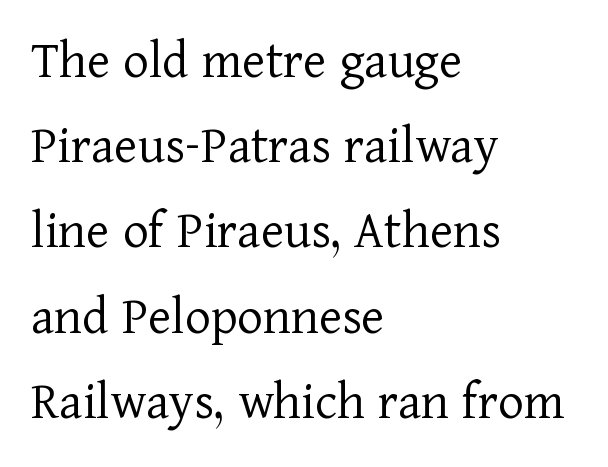
{"serif": "yes", "italic": "no", "bold": "no", "weight": "light", "width": "normal", "stroke_contrast": "low", "x_height": "medium", "monospaced": "no", "underline": "no", "align": "left", "line_spacing": "normal", "line_spacing_ratio": 1.55, "letter_spacing": "normal", "letter_spacing_em": 0.0, "glyph_px": 55}
